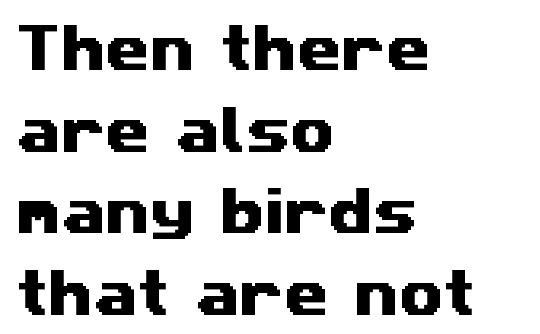
{"serif": "no", "width": "wide", "stroke_contrast": "medium", "x_height": "medium", "monospaced": "no", "underline": "no", "align": "left", "line_spacing": "normal", "line_spacing_ratio": 1.6, "letter_spacing": "normal", "letter_spacing_em": 0.0, "glyph_px": 51}
